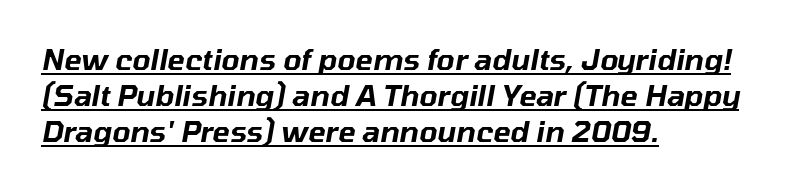
{"italic": "yes", "lean": "right", "slant_degrees": 10, "width": "normal", "stroke_contrast": "low", "x_height": "medium", "monospaced": "no", "underline": "yes", "align": "left", "line_spacing": "normal", "line_spacing_ratio": 1.25, "letter_spacing": "normal", "letter_spacing_em": 0.0, "glyph_px": 29}
